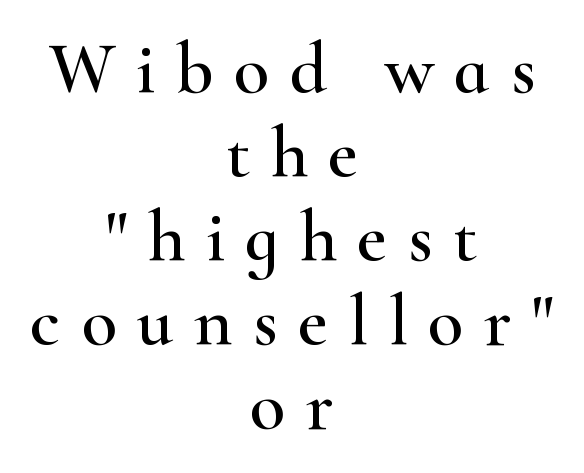
The image shows 73 px wide serif type, upright; set centered, tight line spacing (1.15x), unusually wide letter spacing (+0.28 em), not underlined; high stroke contrast and a small x-height.
